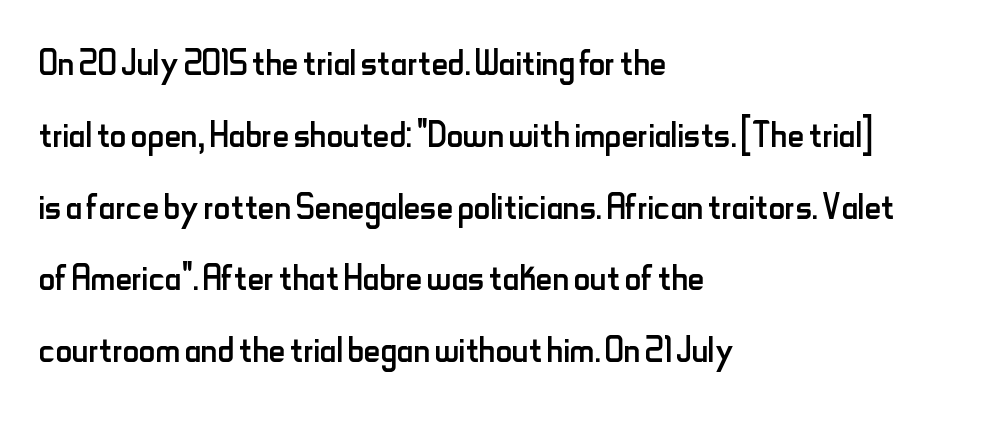
{"serif": "no", "italic": "no", "bold": "no", "weight": "regular", "width": "condensed", "stroke_contrast": "low", "x_height": "small", "monospaced": "no", "underline": "no", "align": "left", "line_spacing": "normal", "line_spacing_ratio": 1.56, "letter_spacing": "normal", "letter_spacing_em": 0.0, "glyph_px": 46}
